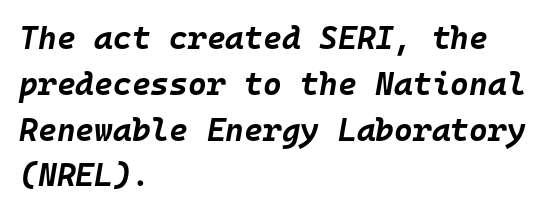
{"italic": "yes", "lean": "right", "slant_degrees": 10, "bold": "yes", "weight": "bold", "width": "normal", "stroke_contrast": "low", "x_height": "large", "monospaced": "yes", "underline": "no", "align": "left", "line_spacing": "normal", "line_spacing_ratio": 1.43, "letter_spacing": "normal", "letter_spacing_em": 0.0, "glyph_px": 32}
